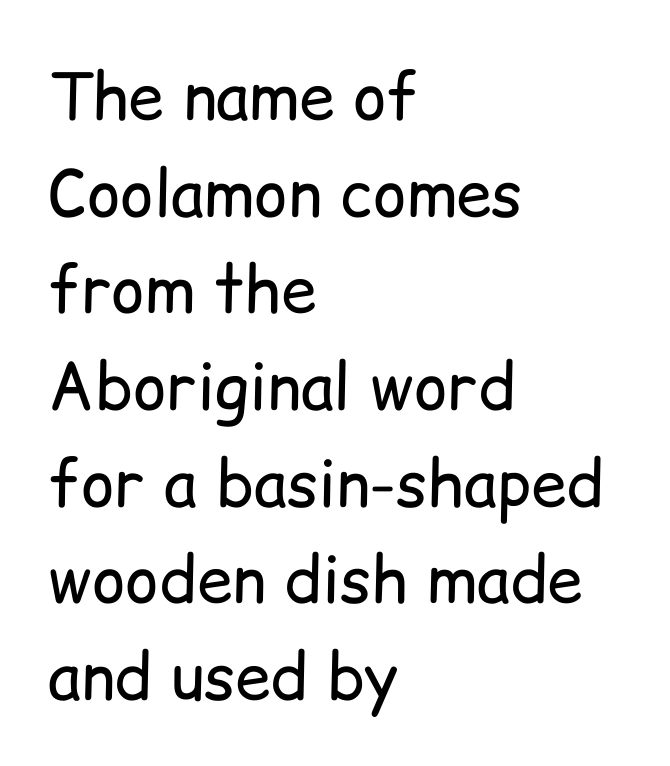
{"serif": "no", "italic": "no", "bold": "no", "weight": "regular", "width": "normal", "stroke_contrast": "low", "x_height": "medium", "monospaced": "no", "underline": "no", "align": "left", "line_spacing": "normal", "line_spacing_ratio": 1.51, "letter_spacing": "normal", "letter_spacing_em": 0.0, "glyph_px": 64}
